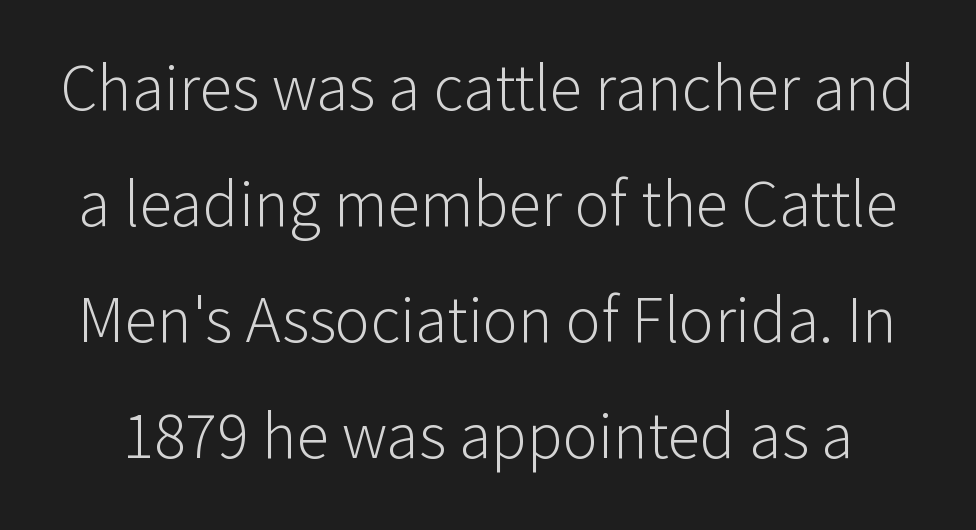
Q: Is the text bold? A: No.
Q: Is the text italic (slanted)? A: No, it is upright.
Q: Is the typeface a serif or a sans-serif typeface? A: Sans-serif.
Q: Is the text underlined? A: No.
Q: Is the spacing between letters normal or unusually wide? A: Normal.
Q: Width (condensed, normal, or wide)? A: Normal.
Q: Stroke contrast? A: Low.
Q: x-height? A: Medium.
Q: Monospaced? A: No.
